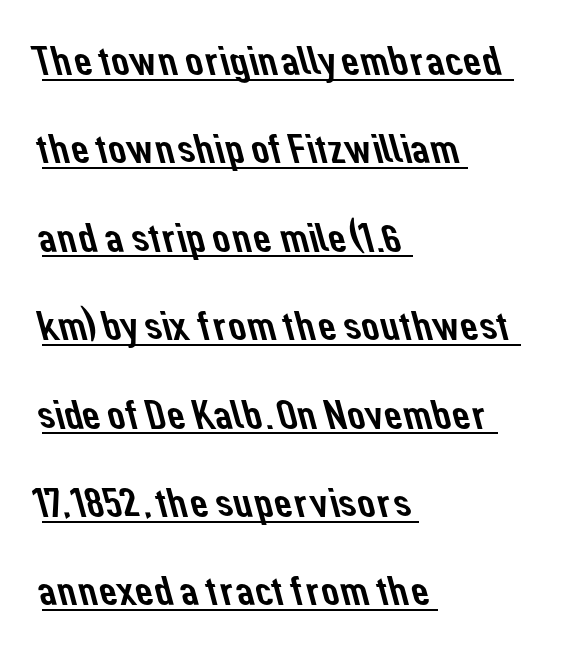
Q: Is the typeface a serif or a sans-serif typeface? A: Sans-serif.
Q: Is the text underlined? A: Yes.
Q: How is the paragraph aligned? A: Left-aligned.
Q: Is the spacing between letters normal or unusually wide? A: Normal.
Q: Is the spacing between lines tight, normal or loose? A: Loose.
Q: Width (condensed, normal, or wide)? A: Normal.
Q: Stroke contrast? A: Low.
Q: x-height? A: Medium.
Q: Monospaced? A: No.
